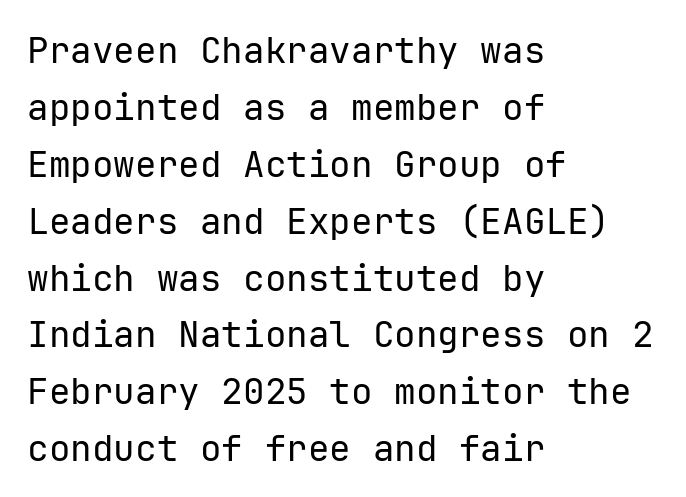
The image shows 36 px regular-weight sans-serif type, upright, monospaced; set left-aligned, normal line spacing (1.58x), normal letter spacing, not underlined; low stroke contrast and a medium x-height.
